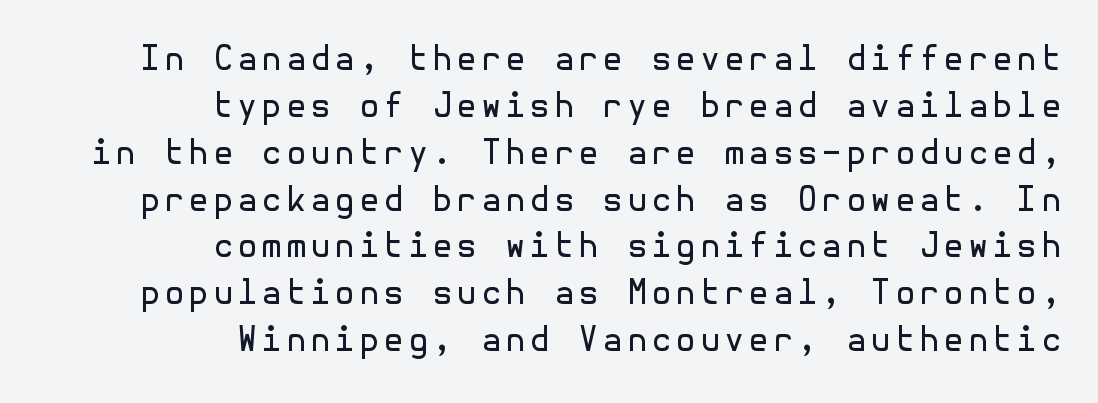
Q: Is the text bold? A: No.
Q: Is the text italic (slanted)? A: No, it is upright.
Q: Is the typeface a serif or a sans-serif typeface? A: Sans-serif.
Q: Is the text underlined? A: No.
Q: How is the paragraph aligned? A: Right-aligned.
Q: Is the spacing between lines tight, normal or loose? A: Normal.
Q: Width (condensed, normal, or wide)? A: Normal.
Q: x-height? A: Medium.
